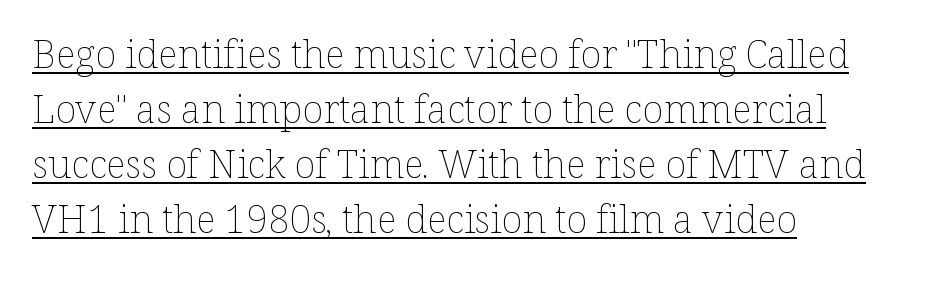
Q: Is the text bold? A: No.
Q: Is the text italic (slanted)? A: No, it is upright.
Q: Is the text underlined? A: Yes.
Q: How is the paragraph aligned? A: Left-aligned.
Q: Is the spacing between letters normal or unusually wide? A: Normal.
Q: Is the spacing between lines tight, normal or loose? A: Normal.
Q: Width (condensed, normal, or wide)? A: Normal.
Q: Stroke contrast? A: Low.
Q: x-height? A: Medium.
Q: Monospaced? A: No.
